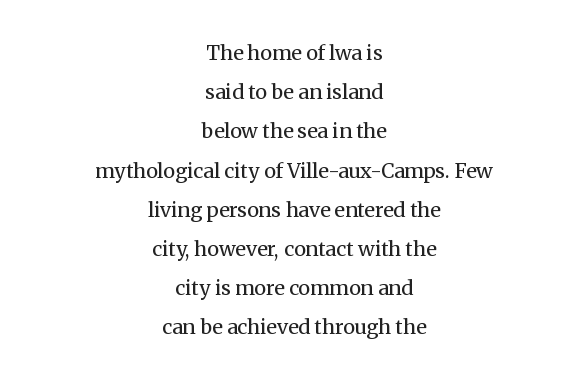
No extra tracking has been applied to these lines. The block of text is sparse from top to bottom, with ample space between rows. Quick note: not italic, upright. The rendering positions every line midway between the sides. The characters are drawn with everyday or finer stroke widths. The string is rendered with underlining switched off.
